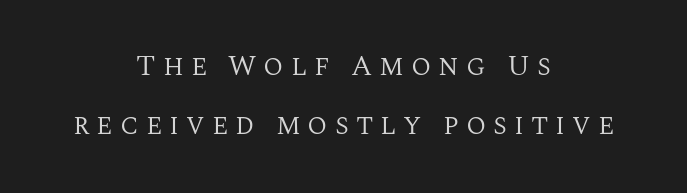
The image shows 29 px regular-weight serif type, upright; set centered, loose line spacing (2.04x), unusually wide letter spacing (+0.24 em), not underlined; medium stroke contrast and a large x-height.
